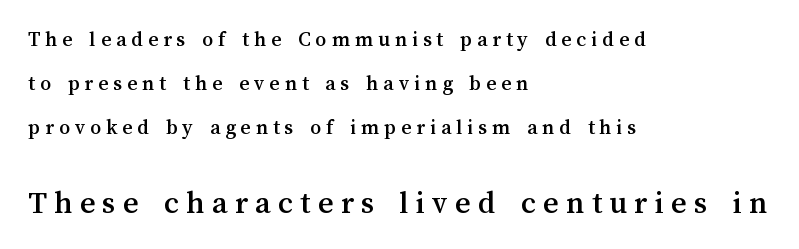
{"italic": "no", "width": "normal", "stroke_contrast": "medium", "x_height": "medium", "monospaced": "no", "underline": "no", "align": "left", "line_spacing": "loose", "line_spacing_ratio": 2.0, "letter_spacing": "wide", "letter_spacing_em": 0.22, "larger_block": "second", "size_ratio": 1.5, "glyph_px": 33}
